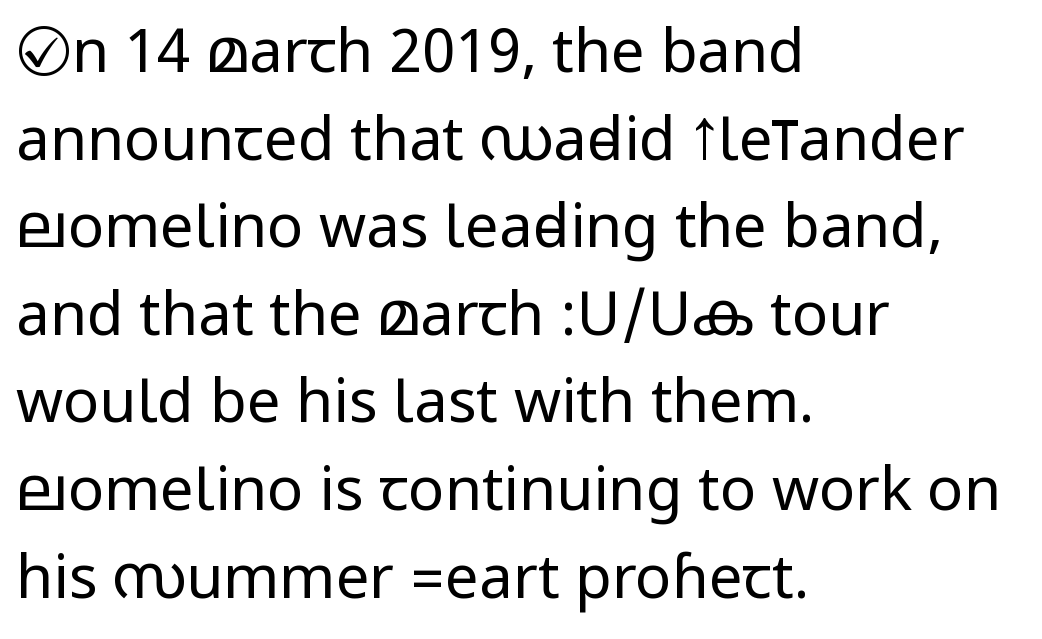
The image shows 60 px regular-weight, condensed sans-serif type, upright; set left-aligned, normal line spacing (1.46x), normal letter spacing, not underlined; low stroke contrast.
